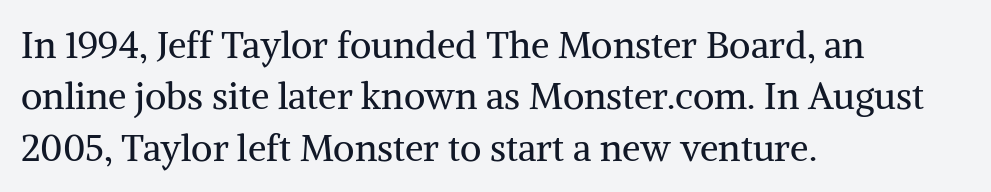
The image shows 37 px regular-weight serif type, upright; set left-aligned, normal line spacing (1.39x), normal letter spacing, not underlined; medium stroke contrast and a medium x-height.
